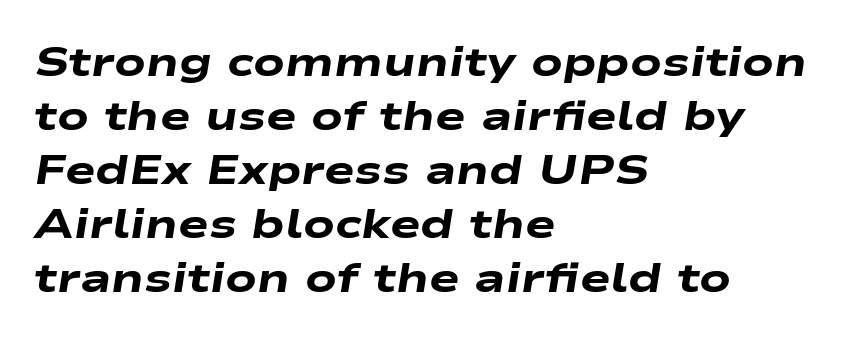
The image shows 41 px heavy, wide type, italic (leaning right); set left-aligned, normal line spacing (1.32x), normal letter spacing, not underlined; low stroke contrast and a medium x-height.
